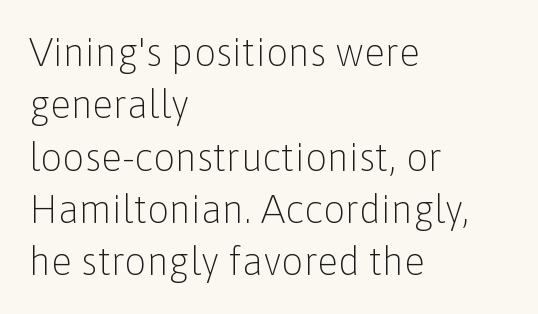
Does extra space separate the letters? No, they use regular spacing. A typesetter would mark this as roman, not italic. The line-height multiplier appears to be the usual default. This rendering features lettering with no underline.
